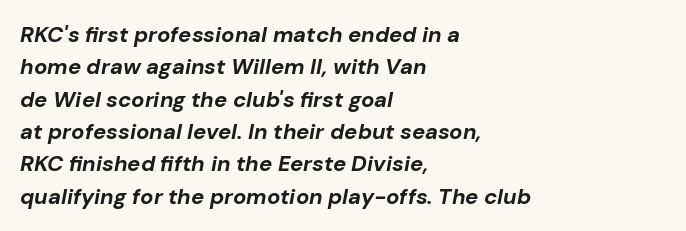
The image shows 22 px bold type, italic (leaning right); set left-aligned, normal line spacing (1.47x), normal letter spacing, not underlined.
